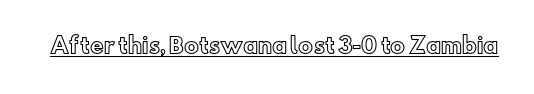
Q: Is the text italic (slanted)? A: No, it is upright.
Q: Is the text underlined? A: Yes.
Q: Is the spacing between letters normal or unusually wide? A: Normal.
